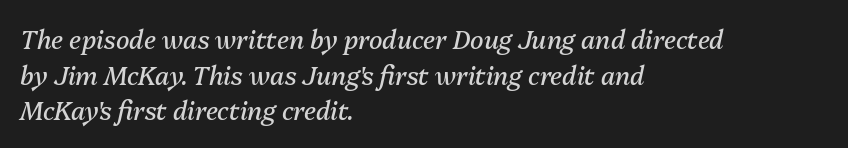
Alignment: flush left. The gaps between neighbouring characters are ordinary and unremarkable. Looking at the ascenders, they clearly lean. Glance below the letters and you will spot only blank space.
